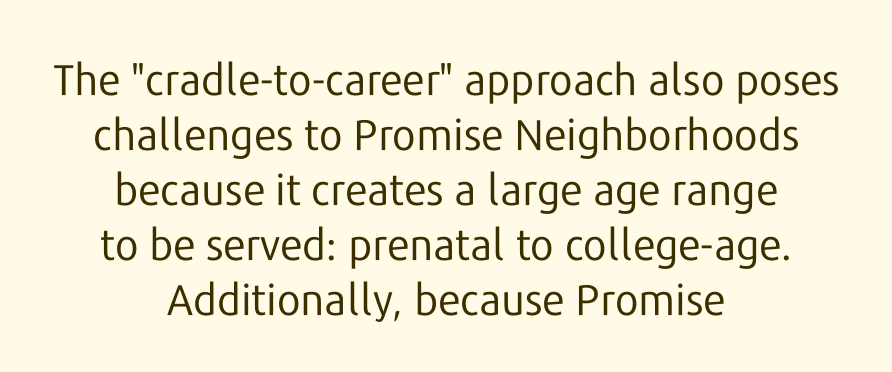
{"serif": "no", "italic": "no", "bold": "no", "weight": "regular", "width": "normal", "stroke_contrast": "low", "x_height": "medium", "monospaced": "no", "underline": "no", "align": "center", "line_spacing": "normal", "line_spacing_ratio": 1.28, "letter_spacing": "normal", "letter_spacing_em": 0.0, "glyph_px": 43}
